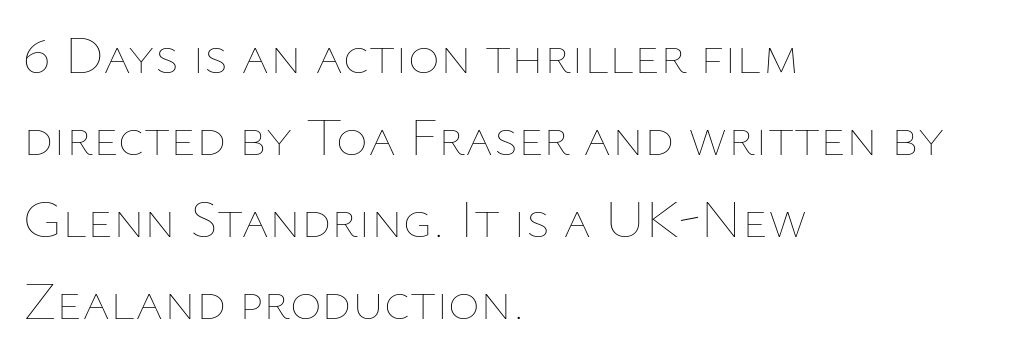
The image shows 54 px thin type, upright; set left-aligned, normal line spacing (1.52x), normal letter spacing, not underlined; low stroke contrast and a medium x-height.
